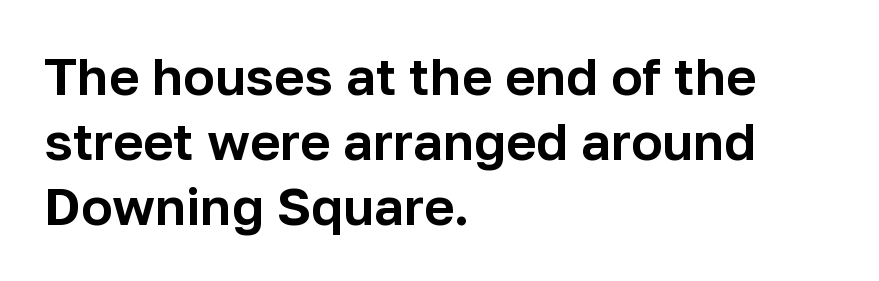
The image shows 52 px sans-serif type, upright; set left-aligned, normal line spacing (1.25x), normal letter spacing, not underlined; low stroke contrast and a medium x-height.
